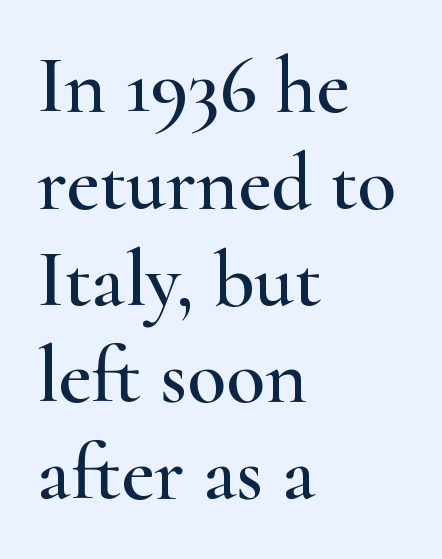
Font category for this specimen: serif. A roman cut, with each character standing at attention. The gaps between neighbouring characters are ordinary and unremarkable. Short and long lines alike share a common starting point at left. Honestly, there is no underline to notice here at all.
